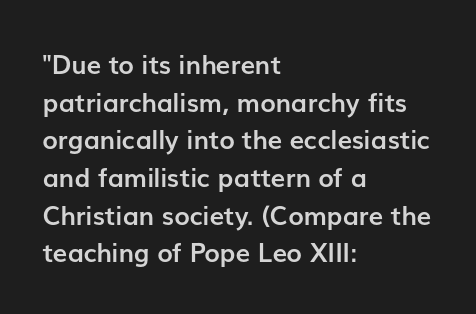
On the weight axis this lands at bold, roughly 700. Words float on clear page, feet unadorned. Interline gaps are of average width in this sample. The rendering keeps characters at their native spacing. In terms of posture, this sample is upright.
